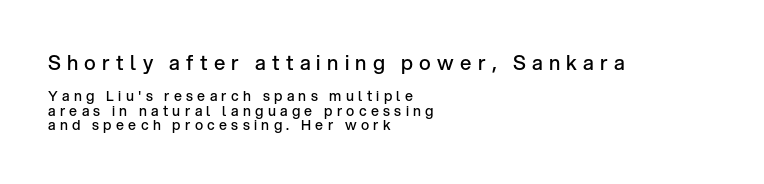
Q: Is the text bold? A: Semi-bold.
Q: Is the text italic (slanted)? A: No, it is upright.
Q: Is the text underlined? A: No.
Q: How is the paragraph aligned? A: Left-aligned.
Q: Is the spacing between letters normal or unusually wide? A: Unusually wide.
Q: Is the spacing between lines tight, normal or loose? A: Tight.
Q: Which block of text is set in a larger size, the first (top) or the second (bottom)? A: The first (top) one.
